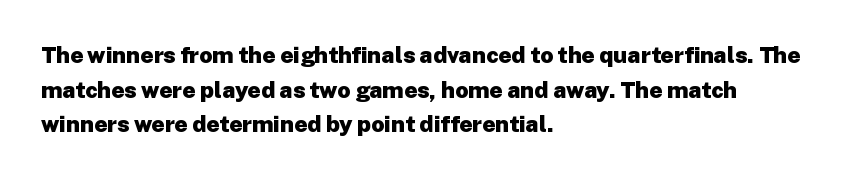
The image shows 23 px bold type, upright; set left-aligned, normal line spacing (1.51x), normal letter spacing, not underlined.
